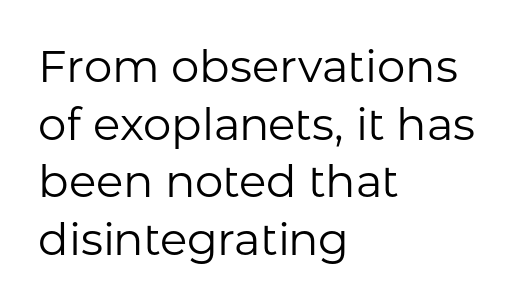
The image shows 45 px regular-weight sans-serif type, upright; set left-aligned, normal line spacing (1.28x), normal letter spacing, not underlined; low stroke contrast and a medium x-height.
